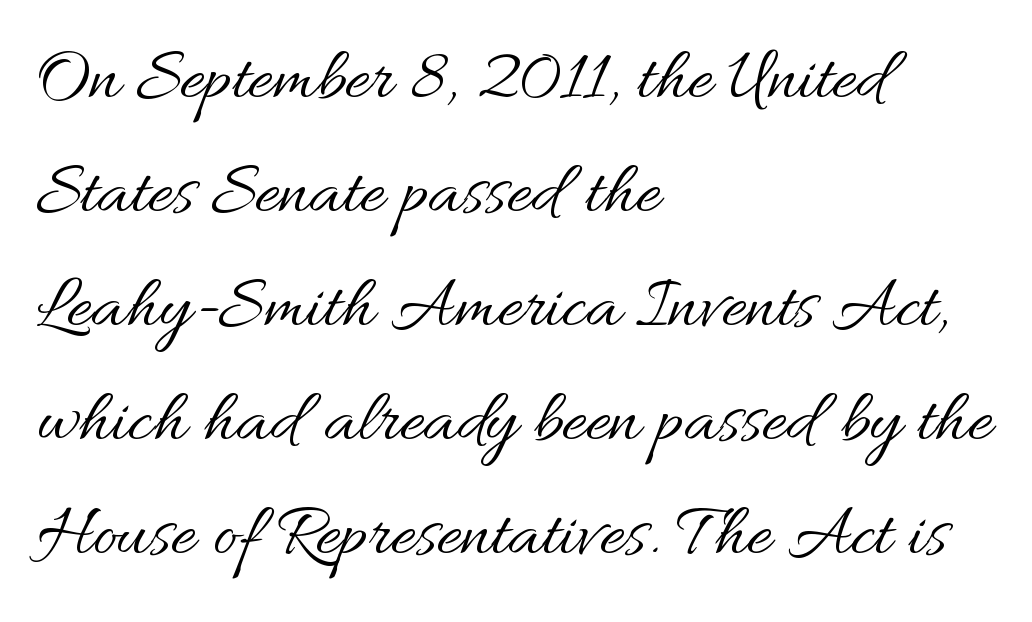
Stroke thickness stays within the range of a standard reading face or lighter. Spacing between characters is what you'd get straight out of the box. Whoever set this chose a conventional vertical rhythm. If you drew a ruler down the left edge, every line would touch it. This sample has the flowing, uneven cadence of proportional lettering.
